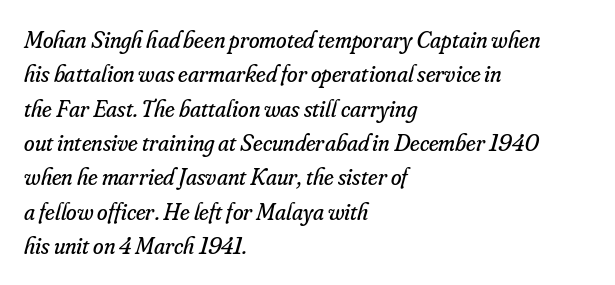
{"italic": "yes", "lean": "right", "slant_degrees": 16, "bold": "no", "underline": "no", "align": "left", "line_spacing": "normal", "line_spacing_ratio": 1.43, "letter_spacing": "normal", "letter_spacing_em": 0.0, "glyph_px": 24}
